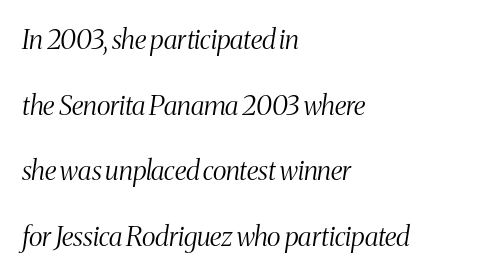
Q: Is the text bold? A: No.
Q: Is the text italic (slanted)? A: Yes, it leans right by about 8 degrees.
Q: Is the text underlined? A: No.
Q: How is the paragraph aligned? A: Left-aligned.
Q: Is the spacing between letters normal or unusually wide? A: Normal.
Q: Is the spacing between lines tight, normal or loose? A: Loose.
